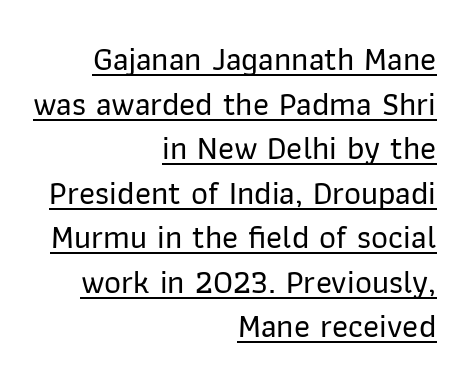
Q: Is the text italic (slanted)? A: No, it is upright.
Q: Is the typeface a serif or a sans-serif typeface? A: Sans-serif.
Q: Is the text underlined? A: Yes.
Q: How is the paragraph aligned? A: Right-aligned.
Q: Is the spacing between letters normal or unusually wide? A: Normal.
Q: Is the spacing between lines tight, normal or loose? A: Normal.
Q: Width (condensed, normal, or wide)? A: Normal.
Q: Stroke contrast? A: Low.
Q: x-height? A: Medium.
Q: Monospaced? A: No.
